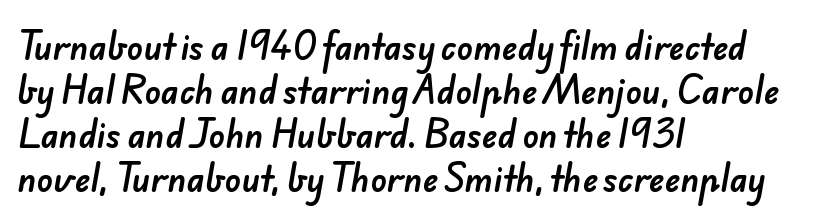
{"serif": "no", "width": "normal", "stroke_contrast": "low", "x_height": "small", "monospaced": "no", "underline": "no", "align": "left", "line_spacing": "normal", "line_spacing_ratio": 1.33, "letter_spacing": "normal", "letter_spacing_em": 0.0, "glyph_px": 33}
